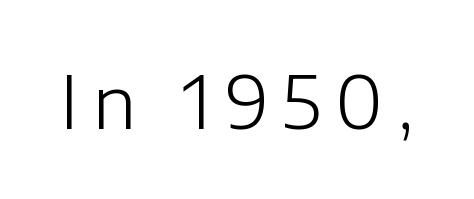
The image shows 73 px light sans-serif type, upright; set not underlined; low stroke contrast and a medium x-height.
